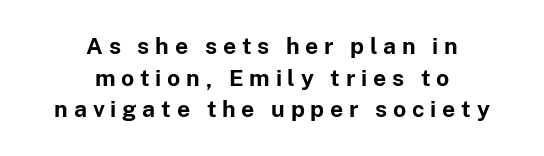
{"italic": "no", "bold": "yes", "underline": "no", "align": "center", "line_spacing": "normal", "line_spacing_ratio": 1.38, "letter_spacing": "wide", "letter_spacing_em": 0.25, "glyph_px": 23}
